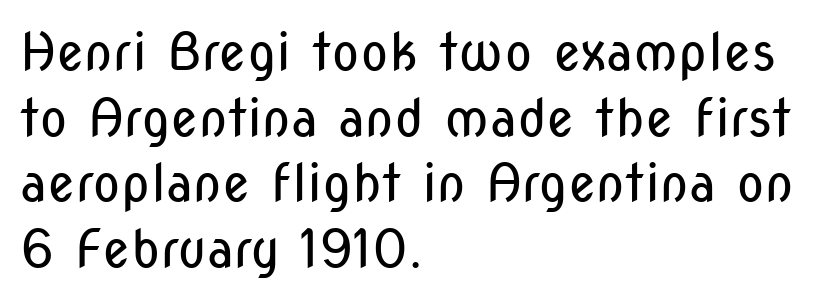
{"serif": "no", "italic": "no", "bold": "no", "weight": "regular", "width": "condensed", "stroke_contrast": "low", "x_height": "medium", "monospaced": "no", "underline": "no", "align": "left", "line_spacing": "normal", "line_spacing_ratio": 1.26, "letter_spacing": "normal", "letter_spacing_em": 0.0, "glyph_px": 52}
